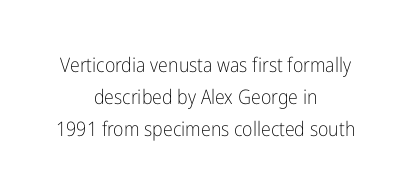
Q: Is the text bold? A: No.
Q: Is the text italic (slanted)? A: No, it is upright.
Q: Is the text underlined? A: No.
Q: How is the paragraph aligned? A: Centered.
Q: Is the spacing between letters normal or unusually wide? A: Normal.
Q: Is the spacing between lines tight, normal or loose? A: Normal.
